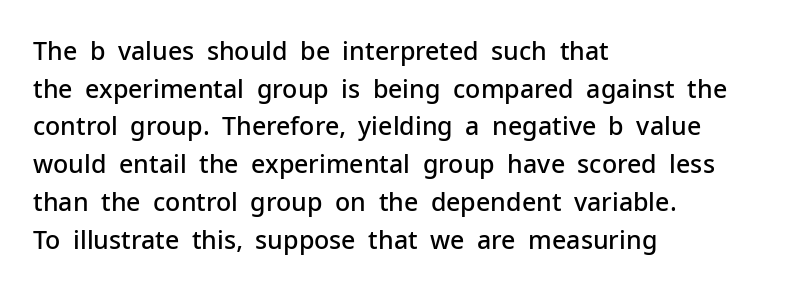
The foot of each line stays bare and open. Horizontal bands of white between lines are of average thickness. A fair bit of extra ink — the face is semibold, not bold. Where is the straight margin? On the left.
